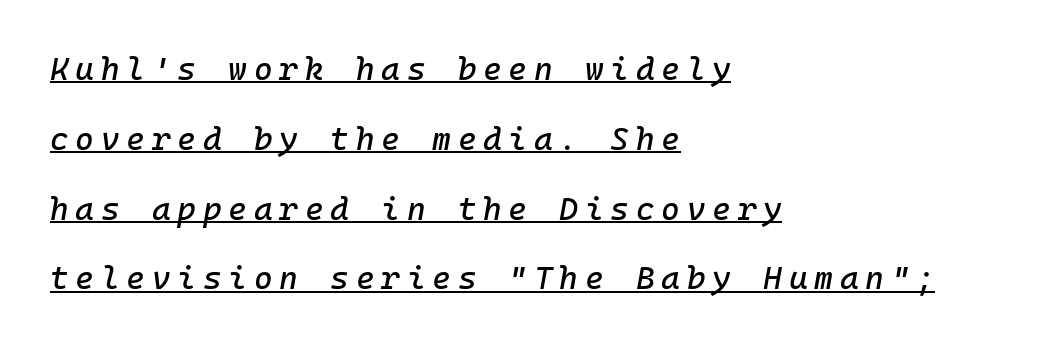
Q: Is the text italic (slanted)? A: Yes, it leans right by about 10 degrees.
Q: Is the text underlined? A: Yes.
Q: How is the paragraph aligned? A: Left-aligned.
Q: Is the spacing between letters normal or unusually wide? A: Unusually wide.
Q: Is the spacing between lines tight, normal or loose? A: Loose.
Q: Width (condensed, normal, or wide)? A: Normal.
Q: Stroke contrast? A: Low.
Q: x-height? A: Medium.
Q: Monospaced? A: Yes.
